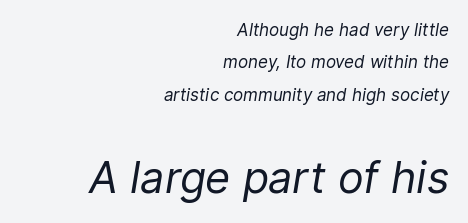
Is the block centered? No — it sits flush against the right margin. The emphasis by scale lands on block number two, below. Spacing verdict: proportional, widths tailored to each character. Tall strokes in this sample are angled rather than plumb. Quick note: interline space is abundant.
